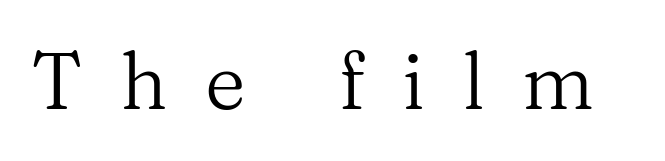
{"serif": "yes", "italic": "no", "bold": "no", "weight": "regular", "width": "normal", "stroke_contrast": "medium", "x_height": "medium", "monospaced": "no", "underline": "no", "letter_spacing": "wide", "letter_spacing_em": 0.47, "glyph_px": 79}
